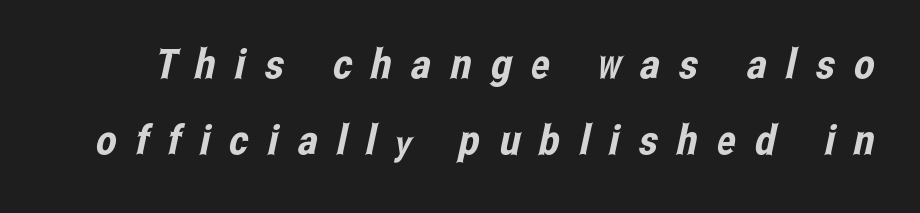
{"serif": "no", "width": "condensed", "stroke_contrast": "low", "x_height": "medium", "monospaced": "no", "underline": "no", "line_spacing_ratio": 1.86, "letter_spacing": "wide", "letter_spacing_em": 0.47, "glyph_px": 41}
